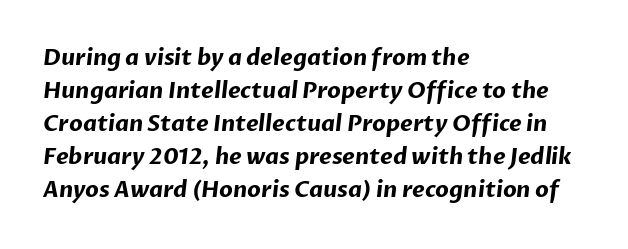
The words here are not underlined. The gaps between neighbouring characters are ordinary and unremarkable. The strokes are fattened all the way to bold. Summary of vertical rhythm: regular, with standard interline spacing. The paragraph has a hard left edge and a soft right edge.
